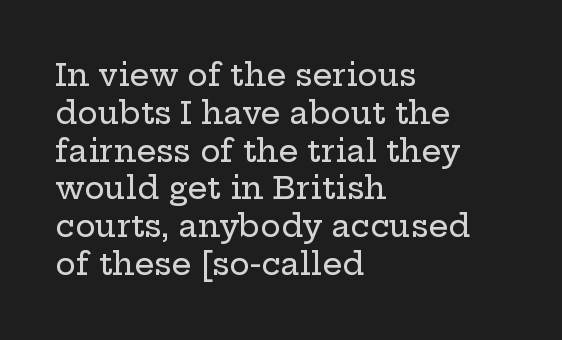
These lines stack with their left ends in a neat column. A roman cut, with each character standing at attention. Lines of text with bare space underneath. The letters advance in unequal steps, a hallmark of proportional type. Letterform terminals end in serifs throughout the passage.
